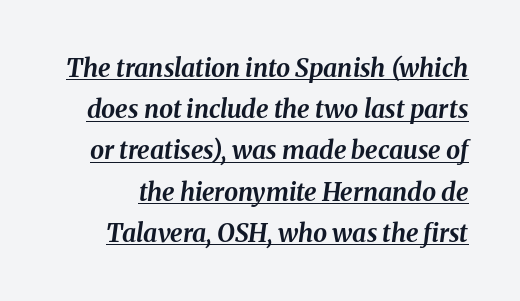
Q: Is the text bold? A: Yes.
Q: Is the text italic (slanted)? A: Yes, it leans right by about 8 degrees.
Q: Is the text underlined? A: Yes.
Q: Is the spacing between letters normal or unusually wide? A: Normal.
Q: Is the spacing between lines tight, normal or loose? A: Normal.
